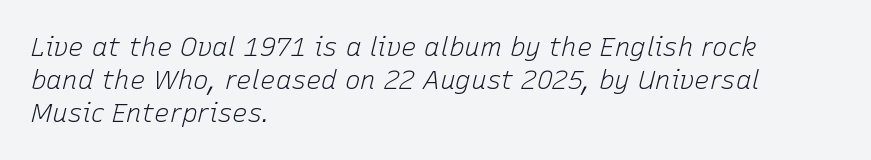
The image shows 26 px text type, italic (leaning right); set left-aligned, normal line spacing (1.26x), normal letter spacing, not underlined.
